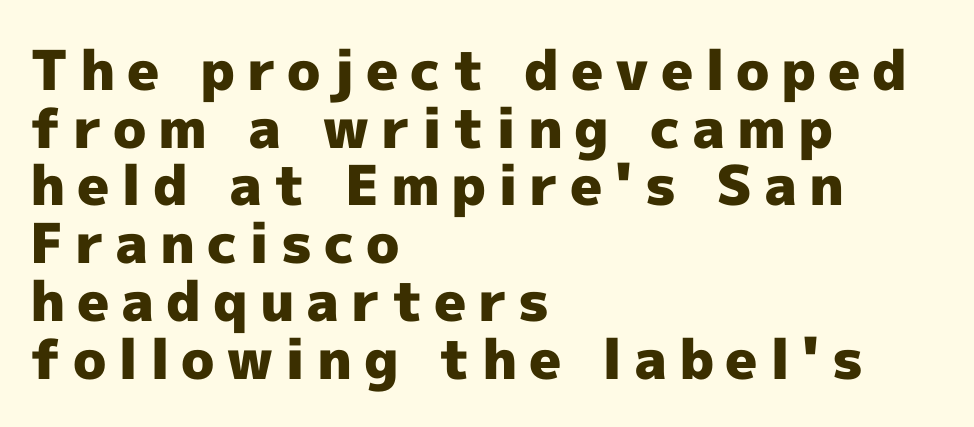
The gap between lines stays unmarked. This sample has the flowing, uneven cadence of proportional lettering. Reading down the block, your eye returns to a fixed left position each line. The vertical gap from one line to the next is small. Ordinary non-slanted type is in use. Short note: letters widely spaced.
